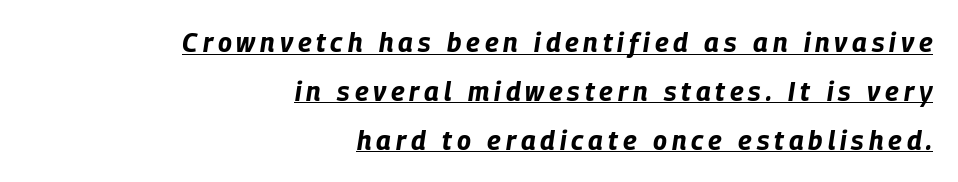
The ragged edge is on the left, which tells us the setting is flush right. This sample uses an oblique cut, with every glyph tilted off the vertical. Somebody hit Ctrl+U on this one — the words are underlined. The typesetting leans heavy: a genuine bold.
